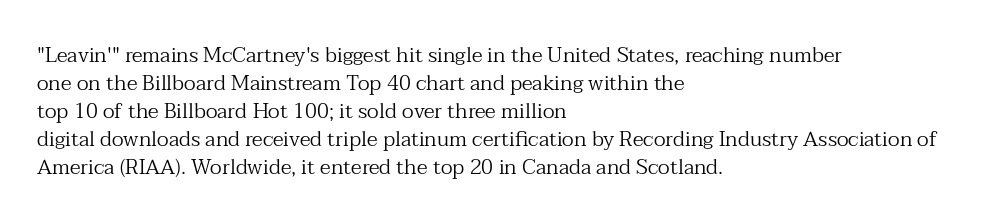
The paragraph has a hard left edge and a soft right edge. Rows of type keep a routine distance in the vertical direction. The letters sit at their default tracking, neither squeezed nor spread. Posture: vertical.
